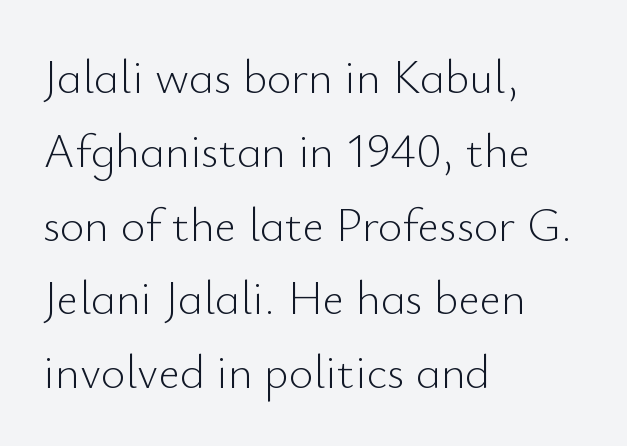
The image shows 47 px light sans-serif type, upright; set left-aligned, normal line spacing (1.57x), normal letter spacing, not underlined; low stroke contrast and a small x-height.
